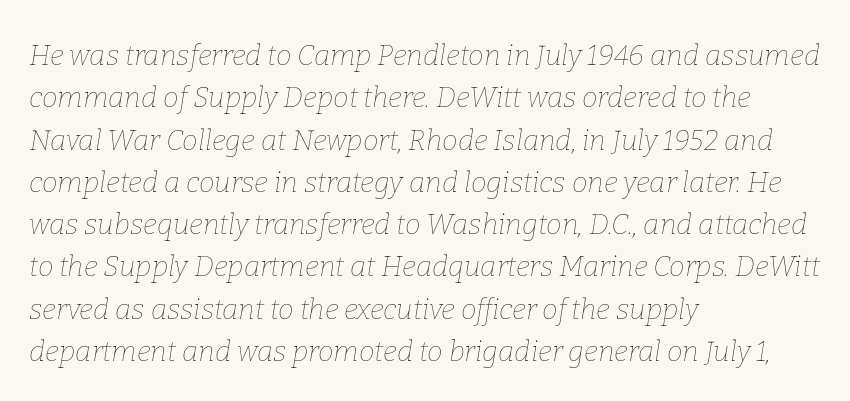
{"italic": "yes", "lean": "right", "slant_degrees": 9, "bold": "no", "weight": "thin", "width": "normal", "stroke_contrast": "low", "x_height": "medium", "monospaced": "no", "underline": "no", "align": "left", "line_spacing": "normal", "line_spacing_ratio": 1.51, "letter_spacing": "normal", "letter_spacing_em": 0.0, "glyph_px": 28}
